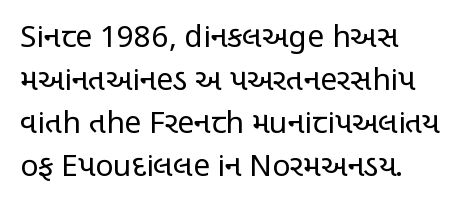
Is this a fixed-width face? No — the glyphs have proportional, varying widths. The face looks like a standard text weight, possibly lighter. The passage shown has conventional tracking throughout. No feet cap the strokes, marking this as sans-serif type. Line spacing here is normal.
